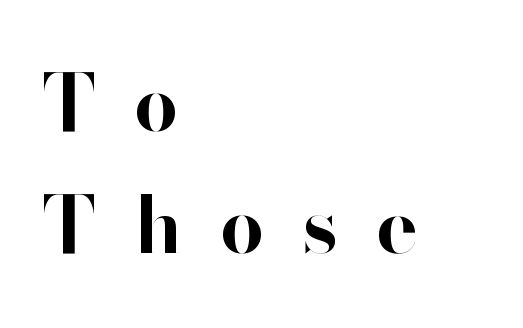
Q: Is the text bold? A: Yes.
Q: Is the text italic (slanted)? A: No, it is upright.
Q: Is the typeface a serif or a sans-serif typeface? A: Sans-serif.
Q: Is the text underlined? A: No.
Q: How is the paragraph aligned? A: Left-aligned.
Q: Is the spacing between letters normal or unusually wide? A: Unusually wide.
Q: Is the spacing between lines tight, normal or loose? A: Normal.
Q: Width (condensed, normal, or wide)? A: Normal.
Q: Stroke contrast? A: High.
Q: x-height? A: Small.
Q: Monospaced? A: No.
